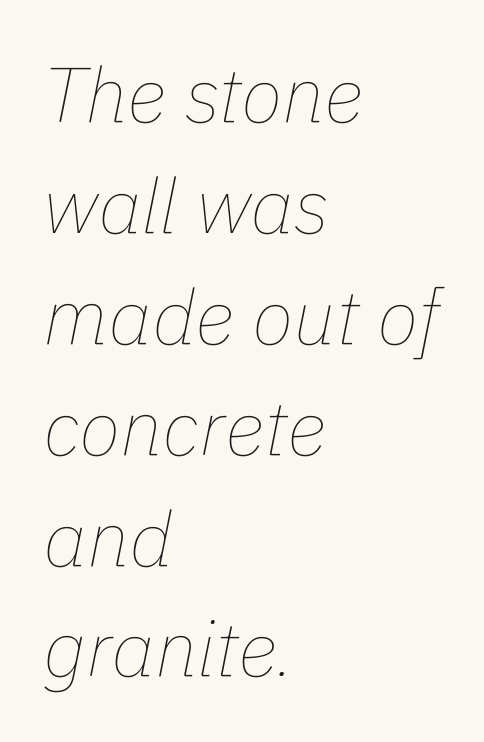
{"italic": "yes", "lean": "right", "slant_degrees": 11, "bold": "no", "weight": "thin", "width": "normal", "stroke_contrast": "low", "x_height": "medium", "monospaced": "no", "underline": "no", "align": "left", "line_spacing": "normal", "line_spacing_ratio": 1.44, "letter_spacing": "normal", "letter_spacing_em": 0.0, "glyph_px": 77}
